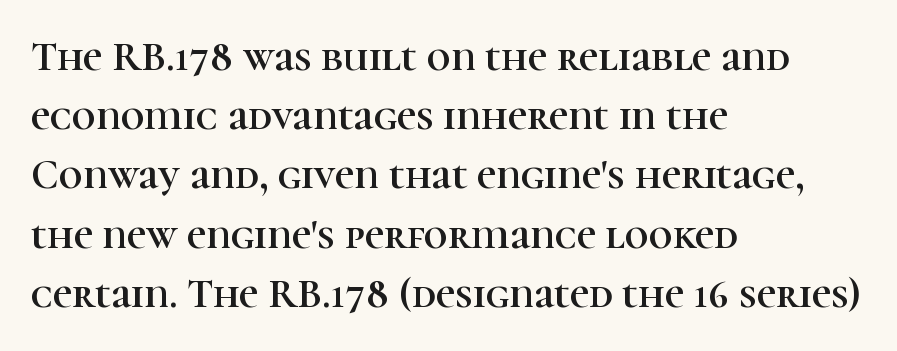
The area under the type is left untouched. Each letter's strokes conclude with small projecting serifs. This block has exactly the height ordinary leading produces. The type sits square on the baseline with zero lean. No extra tracking has been applied to these lines.
